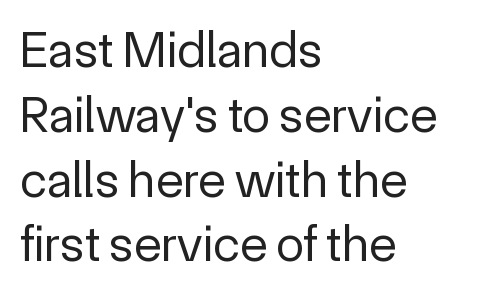
The image shows 51 px regular-weight sans-serif type, upright; set left-aligned, normal line spacing (1.27x), normal letter spacing, not underlined; a medium x-height.
